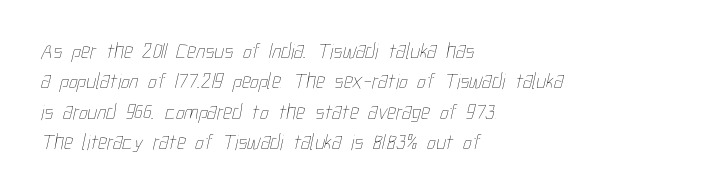
The image shows 22 px text type; set left-aligned, normal line spacing (1.38x), normal letter spacing, not underlined.
